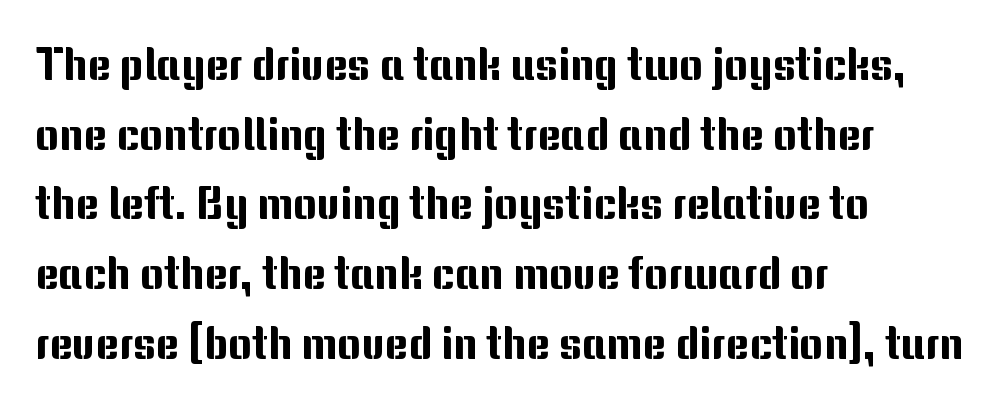
Q: Is the text italic (slanted)? A: No, it is upright.
Q: Is the typeface a serif or a sans-serif typeface? A: Sans-serif.
Q: Is the text underlined? A: No.
Q: How is the paragraph aligned? A: Left-aligned.
Q: Is the spacing between letters normal or unusually wide? A: Normal.
Q: Is the spacing between lines tight, normal or loose? A: Normal.
Q: Width (condensed, normal, or wide)? A: Normal.
Q: Stroke contrast? A: Medium.
Q: x-height? A: Medium.
Q: Monospaced? A: No.
